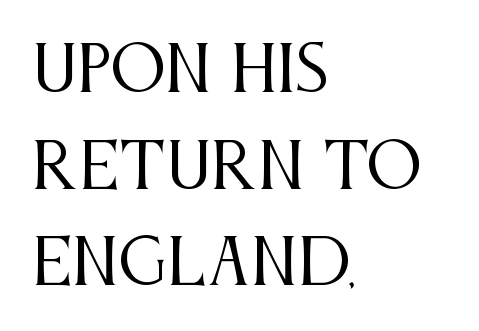
The image shows 62 px regular-weight, condensed serif type, upright; set left-aligned, normal line spacing (1.56x), normal letter spacing, not underlined; medium stroke contrast and a large x-height.
